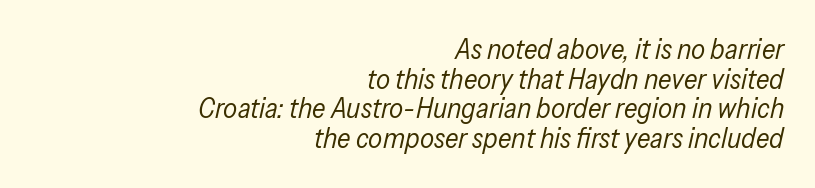
Honestly, the letter spacing is just normal — you wouldn't notice it. The axis of the letterforms is tilted away from vertical. Rule under the text: the space is simply empty. The cut favours lightness, reaching ordinary text weight at its darkest. Leading: reduced.
